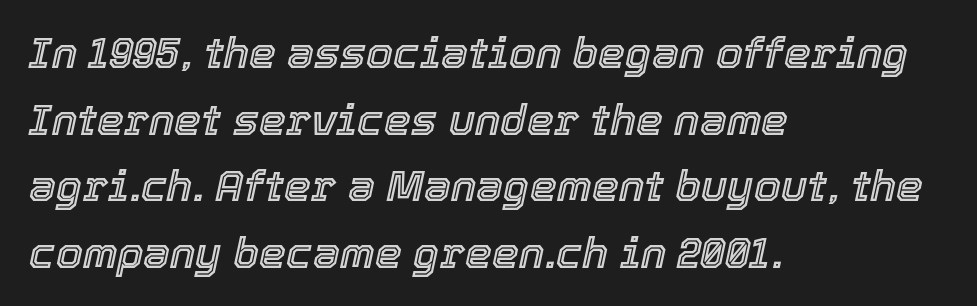
The image shows 43 px text type, italic (leaning right); set left-aligned, normal line spacing (1.55x), normal letter spacing, not underlined; a medium x-height.
